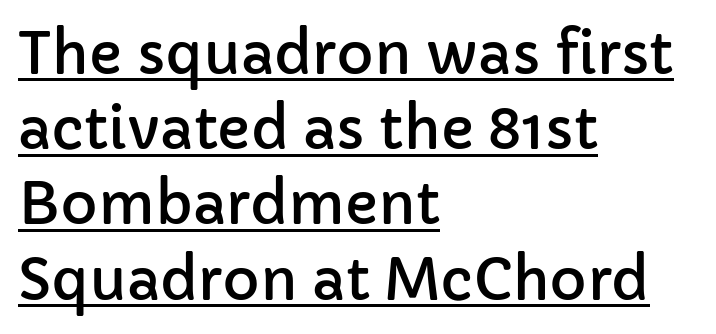
Q: Is the text italic (slanted)? A: No, it is upright.
Q: Is the typeface a serif or a sans-serif typeface? A: Sans-serif.
Q: Is the text underlined? A: Yes.
Q: How is the paragraph aligned? A: Left-aligned.
Q: Is the spacing between letters normal or unusually wide? A: Normal.
Q: Is the spacing between lines tight, normal or loose? A: Normal.
Q: Width (condensed, normal, or wide)? A: Normal.
Q: Stroke contrast? A: Low.
Q: x-height? A: Medium.
Q: Monospaced? A: No.
